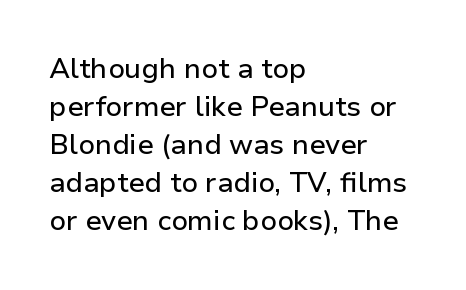
Q: Is the text italic (slanted)? A: No, it is upright.
Q: Is the typeface a serif or a sans-serif typeface? A: Sans-serif.
Q: Is the text underlined? A: No.
Q: How is the paragraph aligned? A: Left-aligned.
Q: Is the spacing between letters normal or unusually wide? A: Normal.
Q: Is the spacing between lines tight, normal or loose? A: Normal.
Q: Width (condensed, normal, or wide)? A: Normal.
Q: Stroke contrast? A: Low.
Q: x-height? A: Medium.
Q: Monospaced? A: No.
